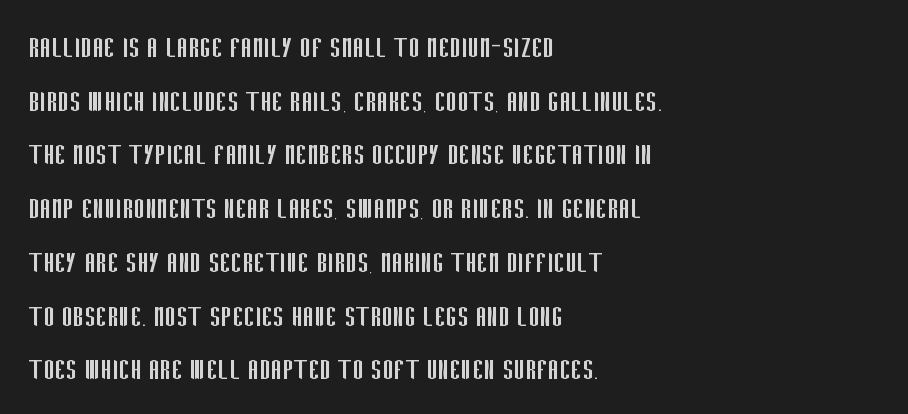
Q: Is the text bold? A: No.
Q: Is the text italic (slanted)? A: No, it is upright.
Q: Is the typeface a serif or a sans-serif typeface? A: Sans-serif.
Q: Is the text underlined? A: No.
Q: How is the paragraph aligned? A: Left-aligned.
Q: Is the spacing between letters normal or unusually wide? A: Normal.
Q: Is the spacing between lines tight, normal or loose? A: Normal.
Q: Width (condensed, normal, or wide)? A: Condensed.
Q: Stroke contrast? A: Low.
Q: x-height? A: Large.
Q: Monospaced? A: No.
